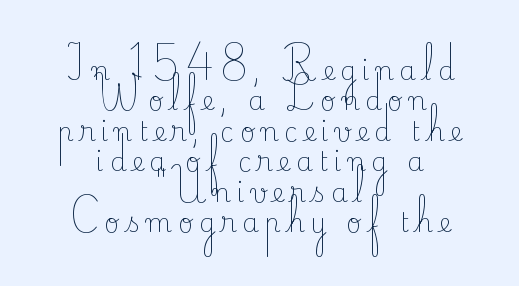
Q: Is the text bold? A: No.
Q: Is the text italic (slanted)? A: No, it is upright.
Q: Is the text underlined? A: No.
Q: How is the paragraph aligned? A: Centered.
Q: Is the spacing between letters normal or unusually wide? A: Unusually wide.
